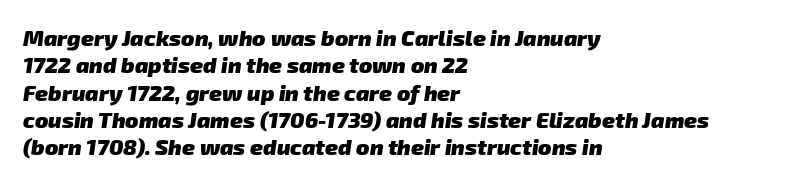
Q: Is the text bold? A: Yes.
Q: Is the text underlined? A: No.
Q: How is the paragraph aligned? A: Left-aligned.
Q: Is the spacing between letters normal or unusually wide? A: Normal.
